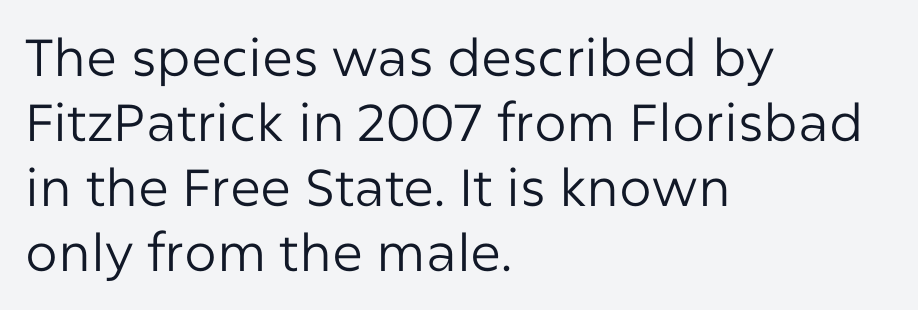
{"serif": "no", "italic": "no", "bold": "no", "weight": "regular", "width": "normal", "stroke_contrast": "low", "x_height": "medium", "monospaced": "no", "underline": "no", "align": "left", "line_spacing": "normal", "line_spacing_ratio": 1.25, "letter_spacing": "normal", "letter_spacing_em": 0.0, "glyph_px": 52}
